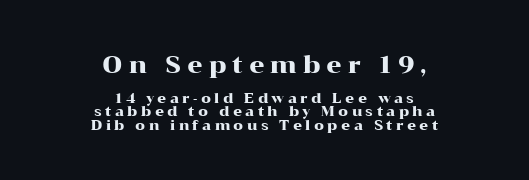
The image shows 24 px text type, upright; set centered, tight line spacing (0.98x), unusually wide letter spacing (+0.24 em), not underlined; the first (top) block is 1.71x larger.
